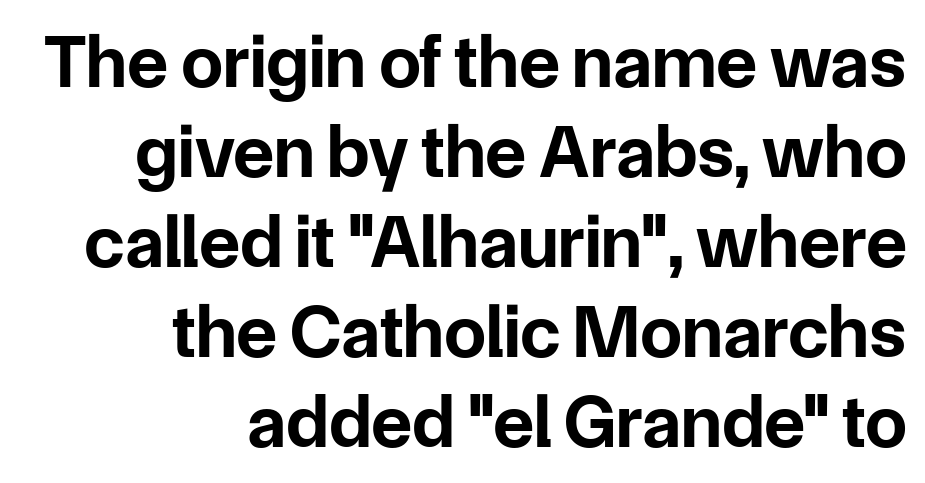
{"serif": "no", "italic": "no", "bold": "yes", "weight": "bold", "width": "normal", "stroke_contrast": "low", "x_height": "medium", "monospaced": "no", "underline": "no", "align": "right", "line_spacing_ratio": 1.2, "letter_spacing": "normal", "letter_spacing_em": 0.0, "glyph_px": 75}
